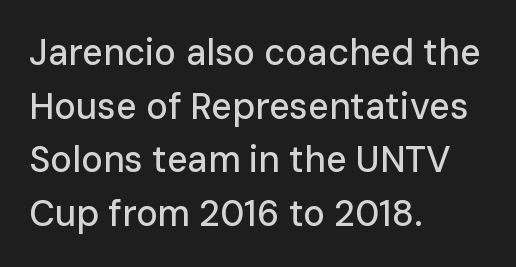
The image shows 36 px sans-serif type, upright; set left-aligned, normal line spacing (1.49x), normal letter spacing, not underlined; low stroke contrast and a medium x-height.
